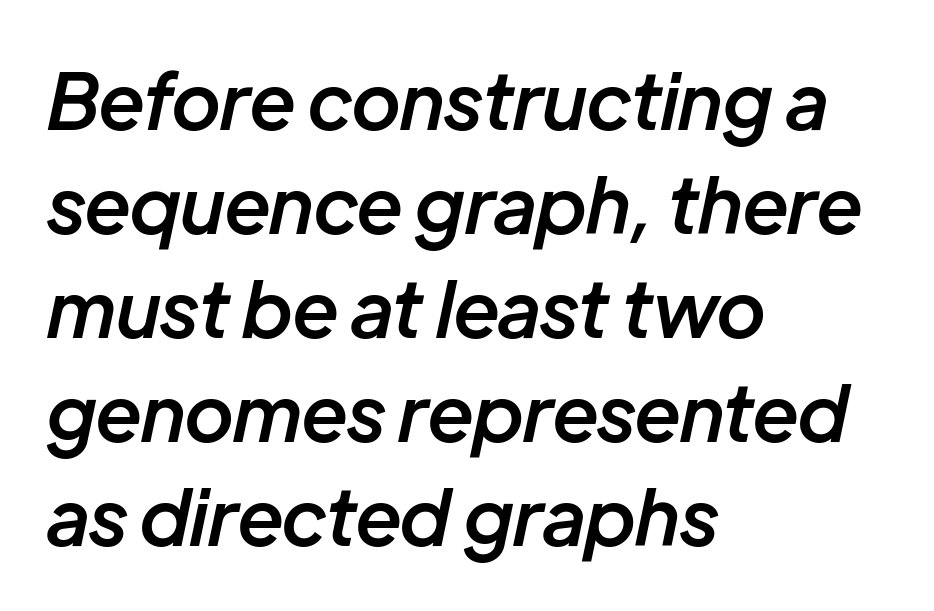
{"italic": "yes", "lean": "right", "slant_degrees": 12, "bold": "semi", "weight": "semibold", "width": "normal", "stroke_contrast": "low", "x_height": "medium", "monospaced": "no", "underline": "no", "align": "left", "line_spacing": "normal", "line_spacing_ratio": 1.35, "letter_spacing": "normal", "letter_spacing_em": 0.0, "glyph_px": 77}
